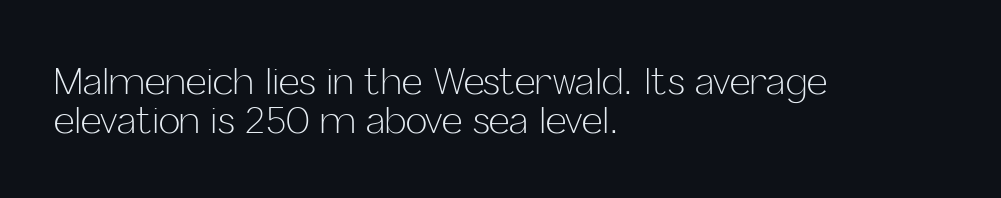
Q: Is the text bold? A: No.
Q: Is the text italic (slanted)? A: No, it is upright.
Q: Is the typeface a serif or a sans-serif typeface? A: Sans-serif.
Q: Is the text underlined? A: No.
Q: How is the paragraph aligned? A: Left-aligned.
Q: Is the spacing between letters normal or unusually wide? A: Normal.
Q: Is the spacing between lines tight, normal or loose? A: Tight.
Q: Width (condensed, normal, or wide)? A: Normal.
Q: Stroke contrast? A: Low.
Q: x-height? A: Medium.
Q: Monospaced? A: No.
